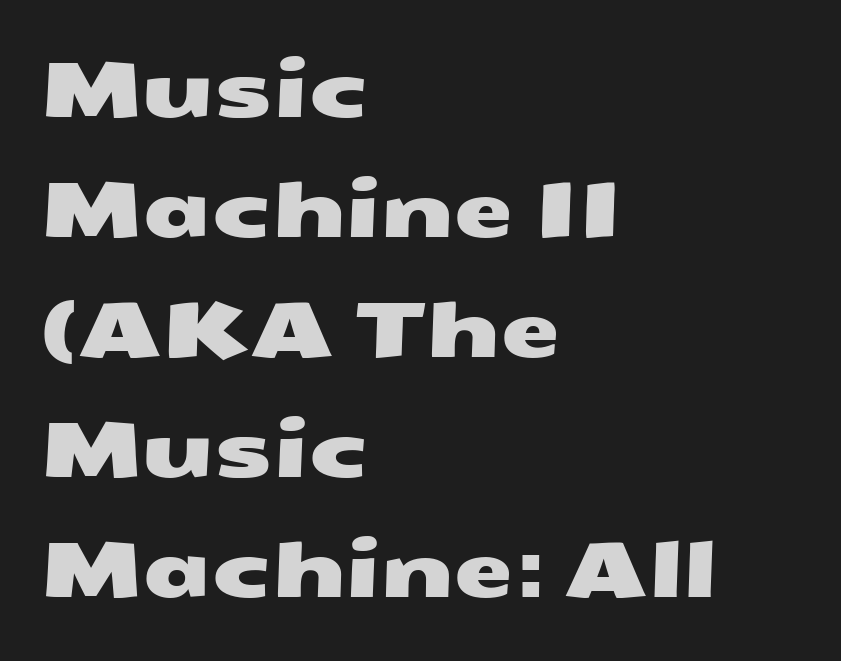
Does the leading feel generous? No, just average. The letters sit at their default tracking, neither squeezed nor spread. The passage is arranged the way most books set body copy — flush left. Note the varied advance widths — an 'i' is clearly narrower than an 'm'. The designer went with a sans here, leaving each stem footless.
